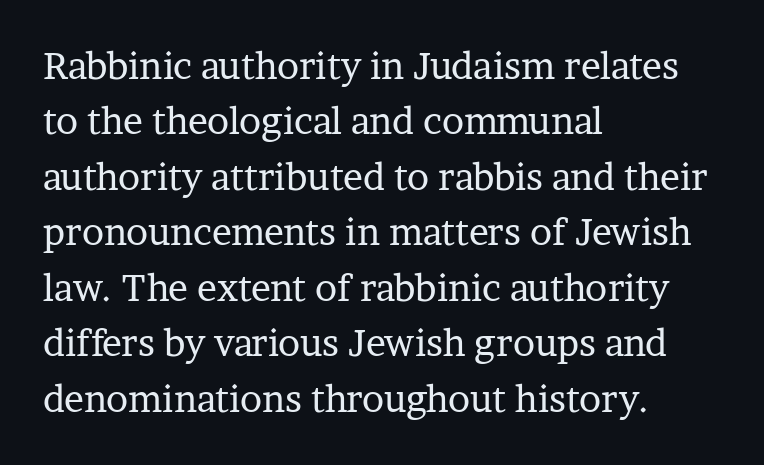
Plain, unruled lines of type. Short note: letters normally spaced. Whoever set this chose a conventional vertical rhythm. The rendering uses natural spacing where letterforms have individual widths. The letters carry serifs — small finishing strokes at the ends of their stems.
